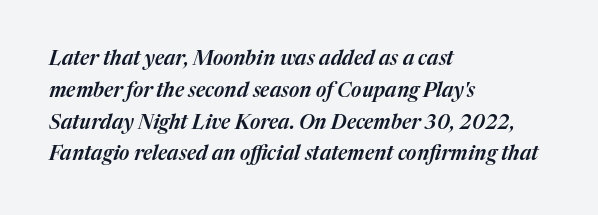
{"italic": "yes", "lean": "right", "slant_degrees": 17, "underline": "no", "align": "left", "line_spacing": "normal", "line_spacing_ratio": 1.59, "letter_spacing": "normal", "letter_spacing_em": 0.0, "glyph_px": 20}
